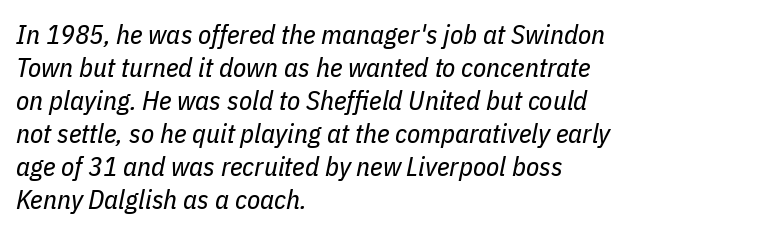
Q: Is the text bold? A: No.
Q: Is the text italic (slanted)? A: Yes, it leans right by about 11 degrees.
Q: Is the text underlined? A: No.
Q: How is the paragraph aligned? A: Left-aligned.
Q: Is the spacing between letters normal or unusually wide? A: Normal.
